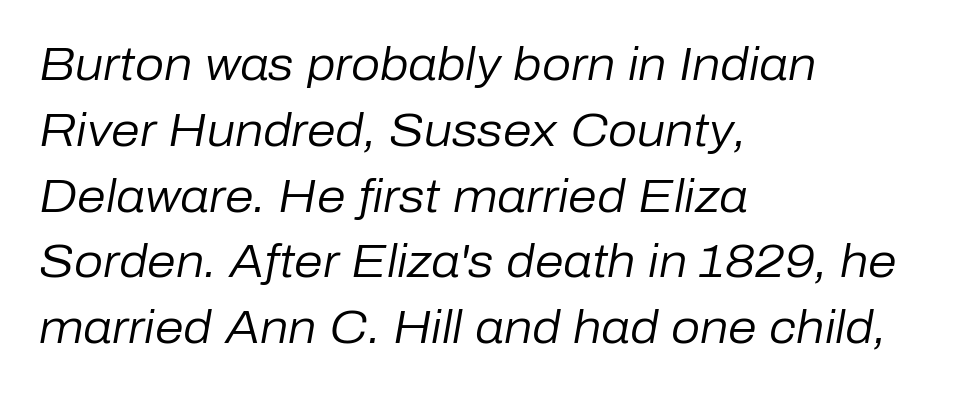
The designer left line spacing at the default. The passage shown leans; its letterforms are oblique. Caption: face not bold, strokes unweighted. Check under the words: just untouched page.
